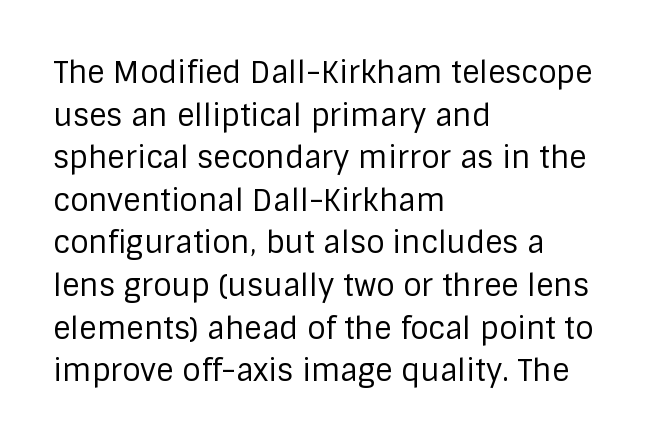
The image shows 30 px regular-weight sans-serif type, upright; set left-aligned, normal line spacing (1.42x), normal letter spacing, not underlined; low stroke contrast and a large x-height.
